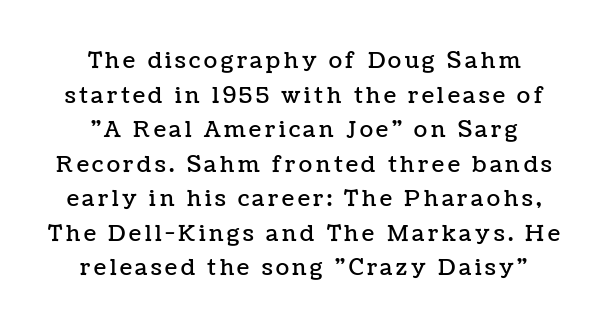
Q: Is the text italic (slanted)? A: No, it is upright.
Q: Is the text underlined? A: No.
Q: How is the paragraph aligned? A: Centered.
Q: Is the spacing between lines tight, normal or loose? A: Normal.
